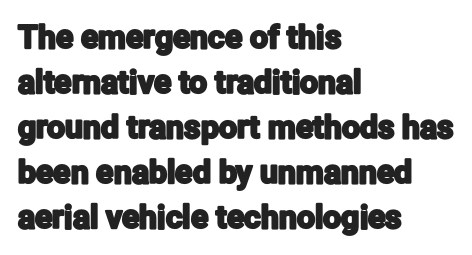
The image shows 32 px condensed sans-serif type, upright; set left-aligned, normal line spacing (1.41x), normal letter spacing, not underlined; low stroke contrast and a medium x-height.
